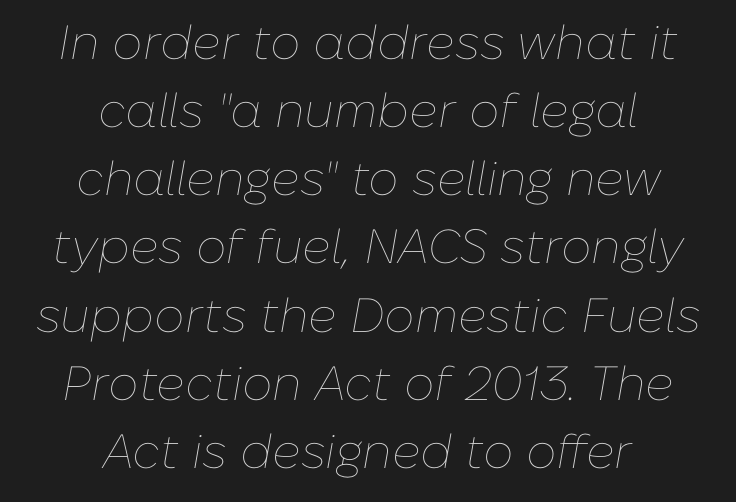
{"italic": "yes", "lean": "right", "slant_degrees": 10, "bold": "no", "weight": "thin", "width": "normal", "stroke_contrast": "low", "x_height": "medium", "monospaced": "no", "underline": "no", "align": "center", "line_spacing": "normal", "line_spacing_ratio": 1.42, "letter_spacing": "normal", "letter_spacing_em": 0.0, "glyph_px": 48}
